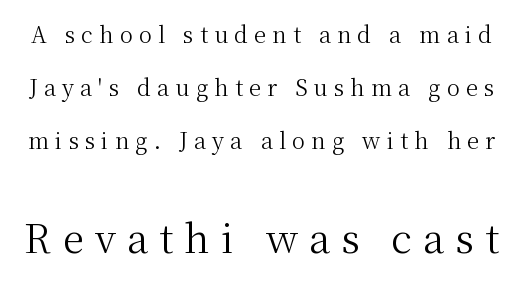
The image shows 39 px regular-weight serif type, upright; set loose line spacing (2.42x), unusually wide letter spacing (+0.28 em), not underlined; the second (bottom) block is 1.77x larger; medium stroke contrast and a medium x-height.
